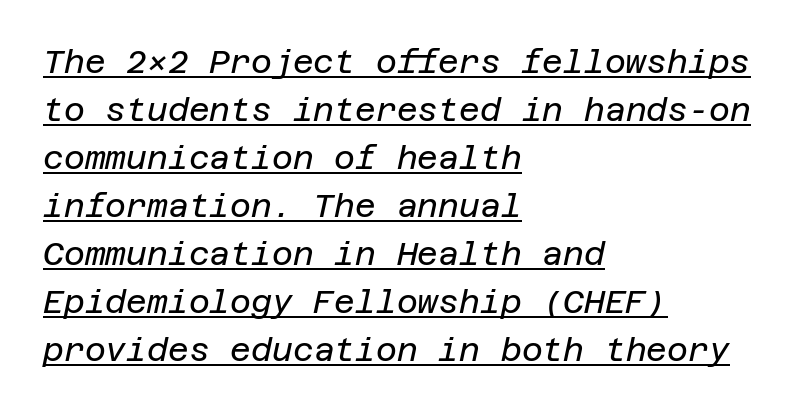
Q: Is the text bold? A: No.
Q: Is the text italic (slanted)? A: Yes, it leans right by about 12 degrees.
Q: Is the text underlined? A: Yes.
Q: How is the paragraph aligned? A: Left-aligned.
Q: Is the spacing between letters normal or unusually wide? A: Normal.
Q: Is the spacing between lines tight, normal or loose? A: Normal.
Q: Width (condensed, normal, or wide)? A: Normal.
Q: Stroke contrast? A: Low.
Q: x-height? A: Large.
